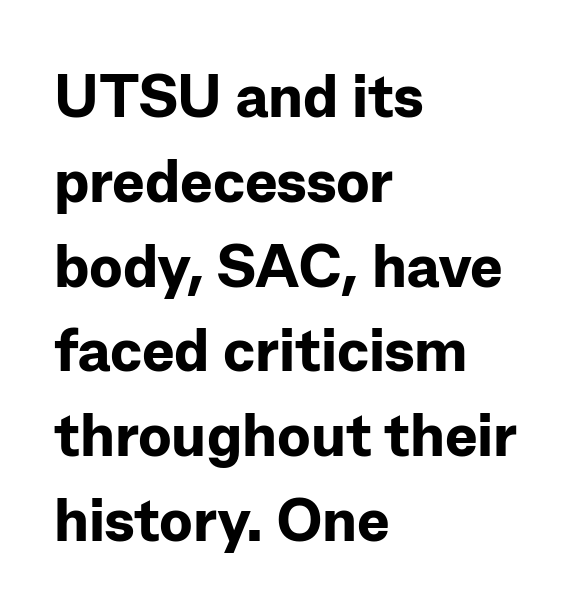
{"serif": "no", "italic": "no", "bold": "yes", "weight": "bold", "width": "normal", "stroke_contrast": "low", "x_height": "medium", "monospaced": "no", "underline": "no", "align": "left", "line_spacing": "normal", "line_spacing_ratio": 1.39, "letter_spacing": "normal", "letter_spacing_em": 0.0, "glyph_px": 61}
